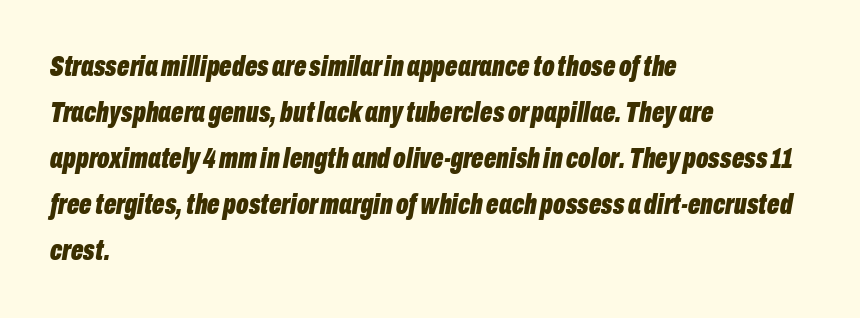
Q: Is the text bold? A: Yes.
Q: Is the text italic (slanted)? A: Yes, it leans right by about 10 degrees.
Q: Is the text underlined? A: No.
Q: How is the paragraph aligned? A: Left-aligned.
Q: Is the spacing between letters normal or unusually wide? A: Normal.
Q: Is the spacing between lines tight, normal or loose? A: Normal.
Q: Width (condensed, normal, or wide)? A: Condensed.
Q: Stroke contrast? A: Low.
Q: x-height? A: Medium.
Q: Monospaced? A: No.
